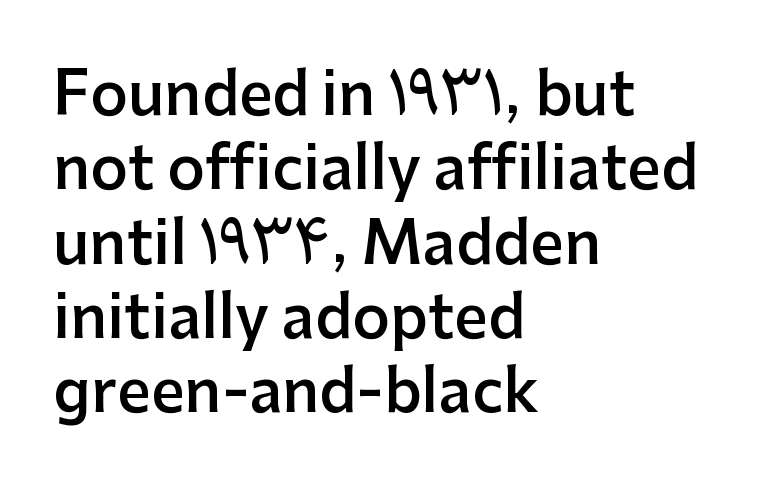
{"serif": "no", "italic": "no", "bold": "semi", "weight": "semibold", "width": "normal", "stroke_contrast": "low", "x_height": "medium", "monospaced": "no", "underline": "no", "align": "left", "line_spacing": "normal", "line_spacing_ratio": 1.26, "letter_spacing": "normal", "letter_spacing_em": 0.0, "glyph_px": 59}
